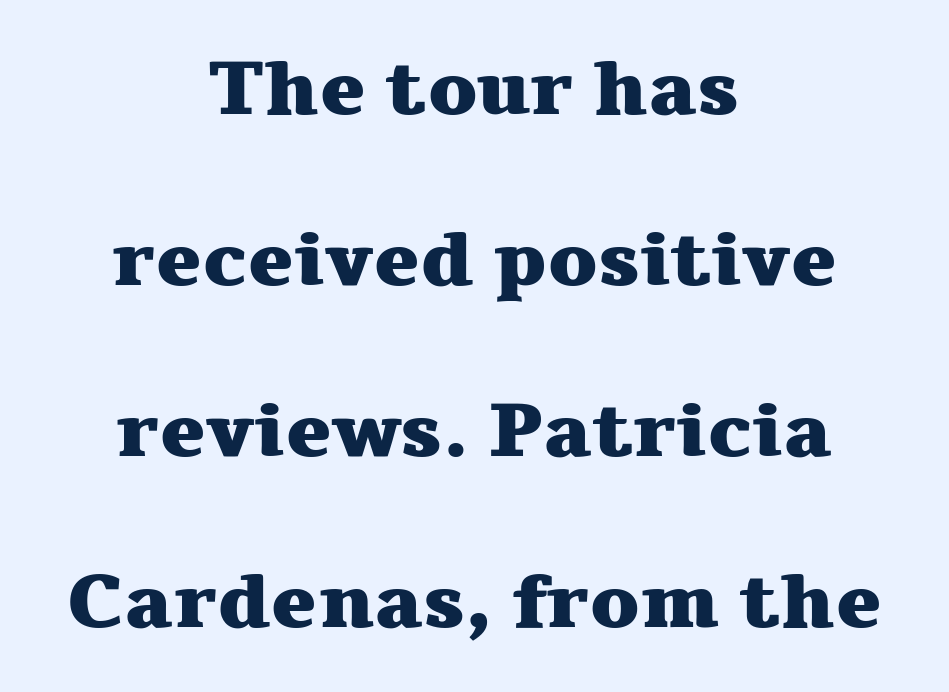
One-word summary of the alignment: center. The lettering stays uniformly vertical, giving the passage a roman look. What stands out about the letter spacing? Nothing — it is the standard amount. The characters display serif detailing at their extremities.
